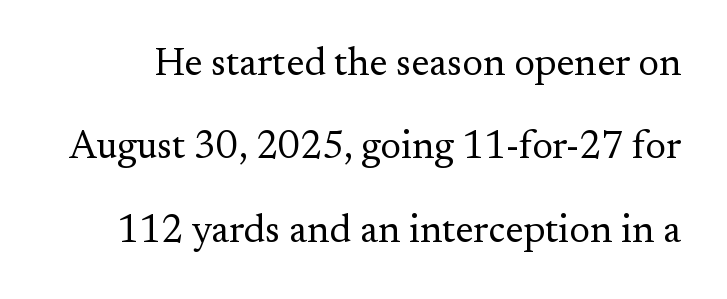
The image shows 39 px regular-weight serif type, upright; set loose line spacing (2.14x), normal letter spacing, not underlined; medium stroke contrast and a small x-height.
